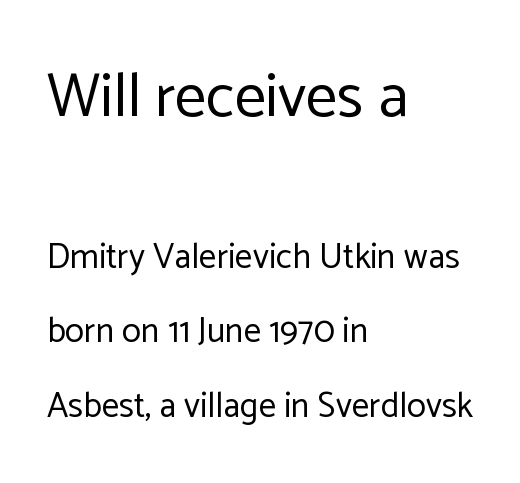
The image shows 62 px regular-weight sans-serif type, upright; set left-aligned, loose line spacing (2.13x), normal letter spacing, not underlined; the first (top) block is 1.77x larger; low stroke contrast and a medium x-height.
